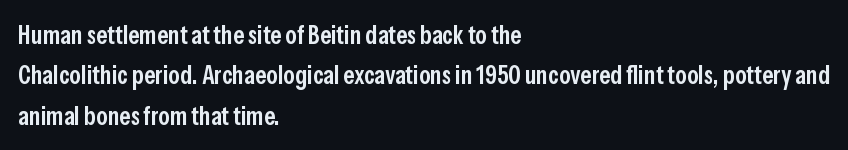
{"italic": "no", "bold": "semi", "underline": "no", "align": "left", "line_spacing": "normal", "line_spacing_ratio": 1.55, "letter_spacing": "normal", "letter_spacing_em": 0.0, "glyph_px": 26}
